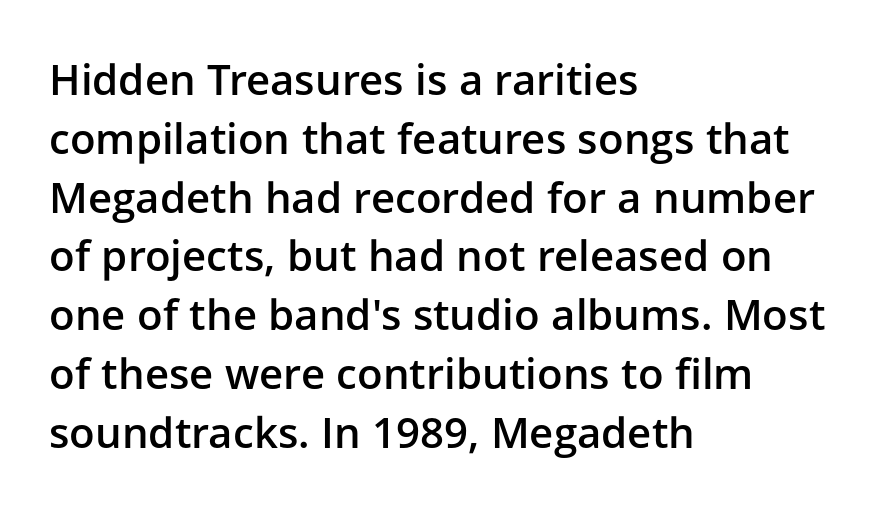
The image shows 42 px semibold sans-serif type, upright; set left-aligned, normal line spacing (1.4x), normal letter spacing, not underlined; low stroke contrast and a medium x-height.
